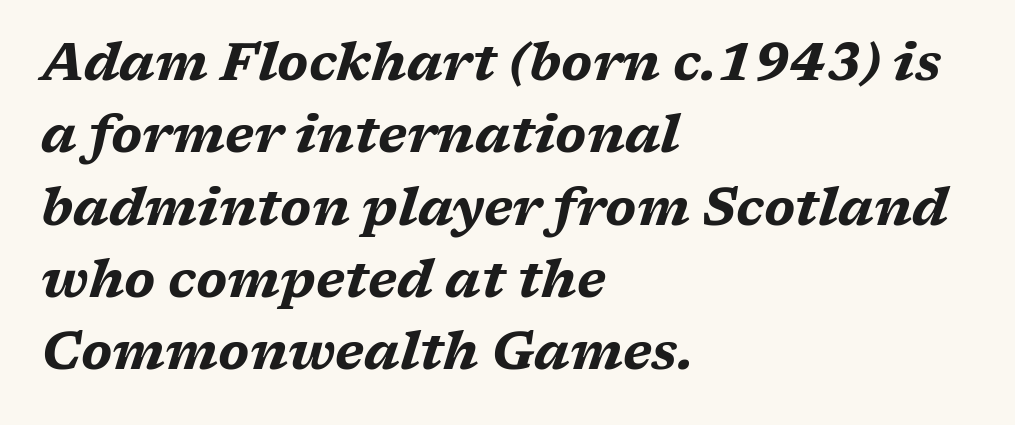
The image shows 52 px bold, wide type, italic (leaning right); set left-aligned, normal line spacing (1.39x), normal letter spacing, not underlined; medium stroke contrast and a medium x-height.
